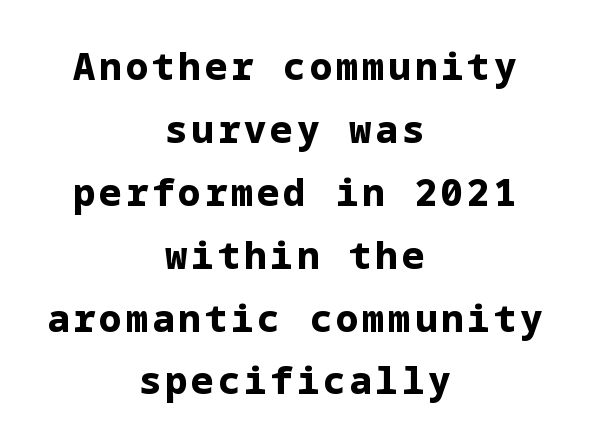
The space between consecutive lines is moderate. The typeface chosen for these lines omits serifs. Words float on clear page, feet unadorned. No italicization has been applied; the sample stays upright. Typeset on center — no edge is straight. I'd describe the lettering as bold — thick and assertive.
